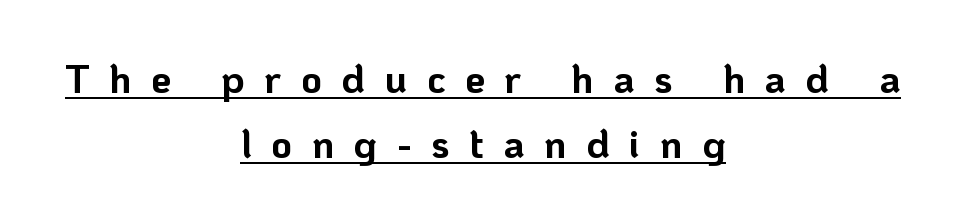
Normally led — the rows are evenly, conventionally spaced. The font is running at its bold setting. If you drew a line through each stem, it would be perfectly vertical. Decoration check: the copy is underlined. Display-style spreading of the glyphs; the letterfit is very open.
